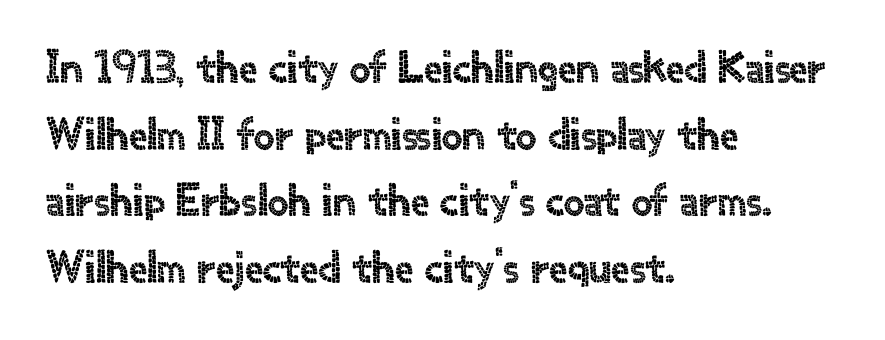
Q: Is the text italic (slanted)? A: No, it is upright.
Q: Is the typeface a serif or a sans-serif typeface? A: Sans-serif.
Q: Is the text underlined? A: No.
Q: How is the paragraph aligned? A: Left-aligned.
Q: Is the spacing between letters normal or unusually wide? A: Normal.
Q: Is the spacing between lines tight, normal or loose? A: Normal.
Q: Width (condensed, normal, or wide)? A: Normal.
Q: x-height? A: Small.
Q: Monospaced? A: No.
